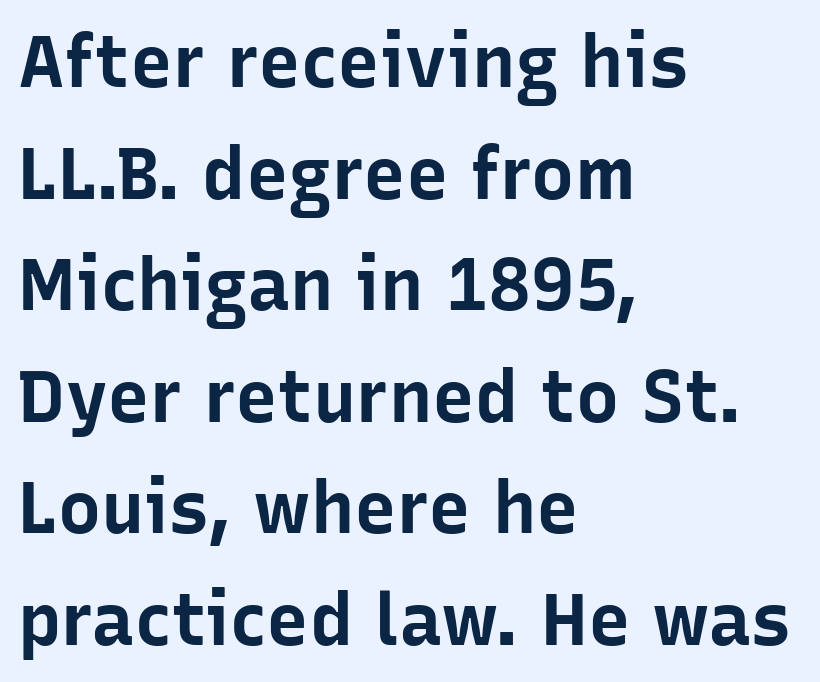
{"serif": "no", "italic": "no", "bold": "yes", "weight": "bold", "width": "normal", "stroke_contrast": "low", "x_height": "medium", "monospaced": "no", "underline": "no", "align": "left", "line_spacing": "normal", "line_spacing_ratio": 1.55, "letter_spacing": "normal", "letter_spacing_em": 0.0, "glyph_px": 72}
